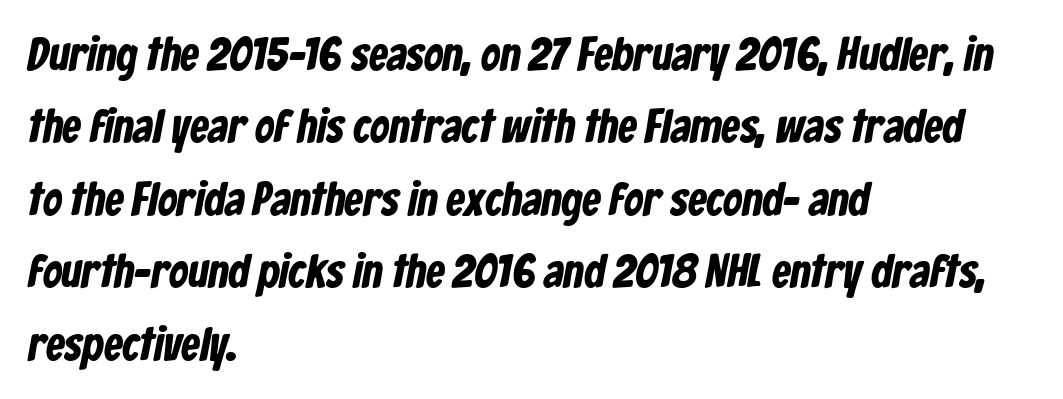
The image shows 47 px condensed sans-serif type; set left-aligned, normal line spacing (1.54x), normal letter spacing, not underlined; low stroke contrast and a medium x-height.
